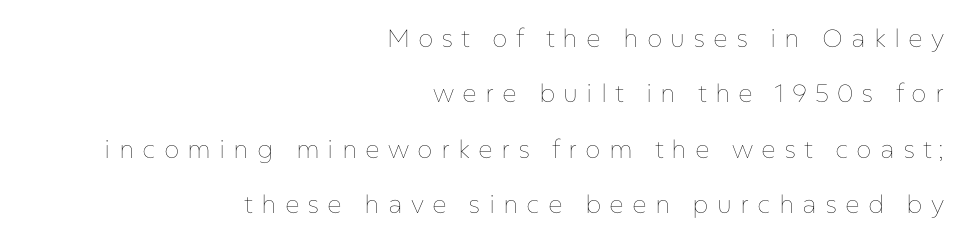
{"italic": "no", "bold": "no", "underline": "no", "align": "right", "line_spacing": "loose", "line_spacing_ratio": 2.22, "letter_spacing": "wide", "letter_spacing_em": 0.32, "glyph_px": 25}
